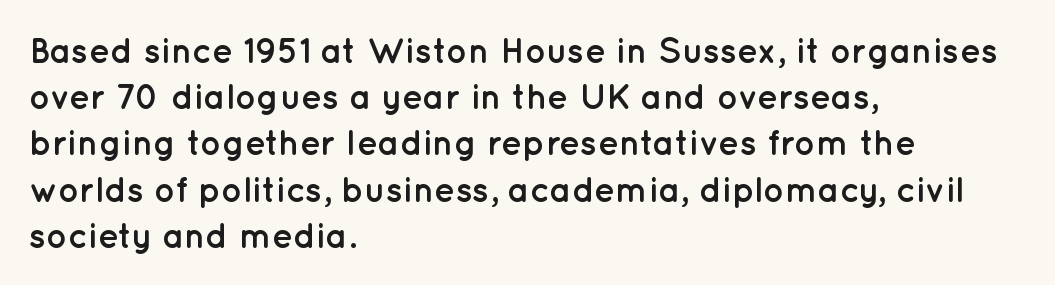
The image shows 35 px semibold sans-serif type, upright; set left-aligned, normal line spacing (1.32x), normal letter spacing, not underlined; low stroke contrast and a medium x-height.
